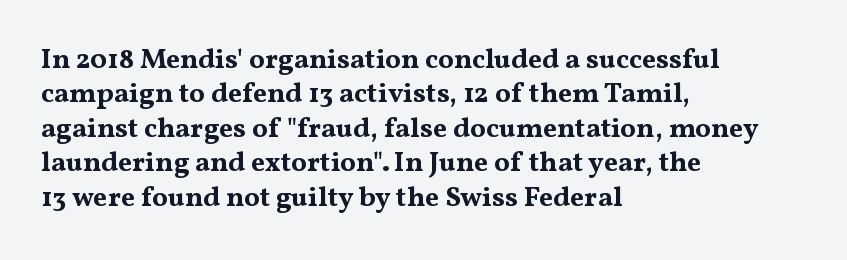
Q: Is the text bold? A: Yes.
Q: Is the text italic (slanted)? A: No, it is upright.
Q: Is the typeface a serif or a sans-serif typeface? A: Serif.
Q: Is the text underlined? A: No.
Q: How is the paragraph aligned? A: Left-aligned.
Q: Is the spacing between letters normal or unusually wide? A: Normal.
Q: Width (condensed, normal, or wide)? A: Wide.
Q: Stroke contrast? A: Medium.
Q: x-height? A: Medium.
Q: Monospaced? A: No.
